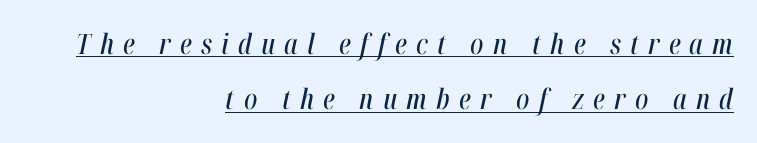
{"italic": "yes", "lean": "right", "slant_degrees": 12, "width": "condensed", "stroke_contrast": "high", "x_height": "medium", "monospaced": "no", "underline": "yes", "align": "right", "line_spacing": "loose", "line_spacing_ratio": 1.98, "letter_spacing": "wide", "letter_spacing_em": 0.33, "glyph_px": 28}
